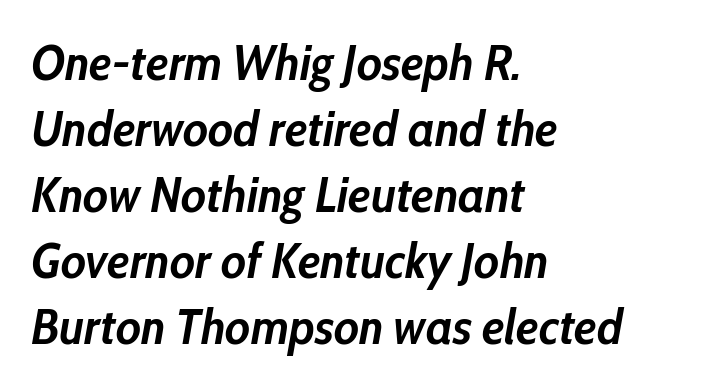
{"italic": "yes", "lean": "right", "slant_degrees": 10, "bold": "yes", "weight": "semibold", "width": "condensed", "stroke_contrast": "low", "x_height": "medium", "monospaced": "no", "underline": "no", "align": "left", "line_spacing": "normal", "line_spacing_ratio": 1.32, "letter_spacing": "normal", "letter_spacing_em": 0.0, "glyph_px": 50}
